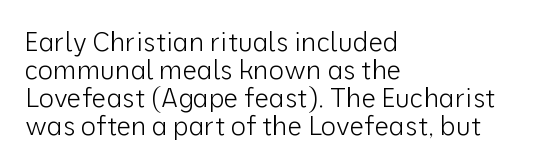
A typesetter would call this zero additional tracking. Quick note: not italic, upright. Compared with a typical body face, this is equally light or lighter still. Students, observe: this is what under-led, compact text looks like. The typesetter chose a ragged-right arrangement here. Words float on clear page, feet unadorned.
